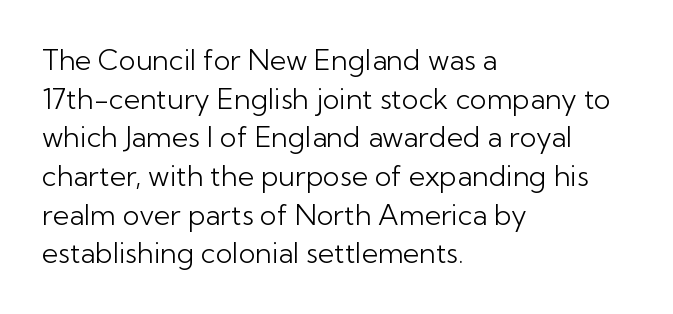
Q: Is the text bold? A: No.
Q: Is the text italic (slanted)? A: No, it is upright.
Q: Is the typeface a serif or a sans-serif typeface? A: Sans-serif.
Q: Is the text underlined? A: No.
Q: How is the paragraph aligned? A: Left-aligned.
Q: Is the spacing between letters normal or unusually wide? A: Normal.
Q: Is the spacing between lines tight, normal or loose? A: Normal.
Q: Width (condensed, normal, or wide)? A: Normal.
Q: Stroke contrast? A: Low.
Q: x-height? A: Medium.
Q: Monospaced? A: No.
